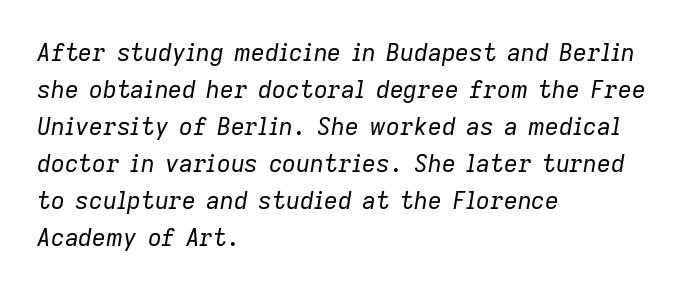
{"italic": "yes", "lean": "right", "slant_degrees": 9, "bold": "no", "underline": "no", "align": "left", "line_spacing": "normal", "line_spacing_ratio": 1.54, "letter_spacing": "normal", "letter_spacing_em": 0.0, "glyph_px": 24}
